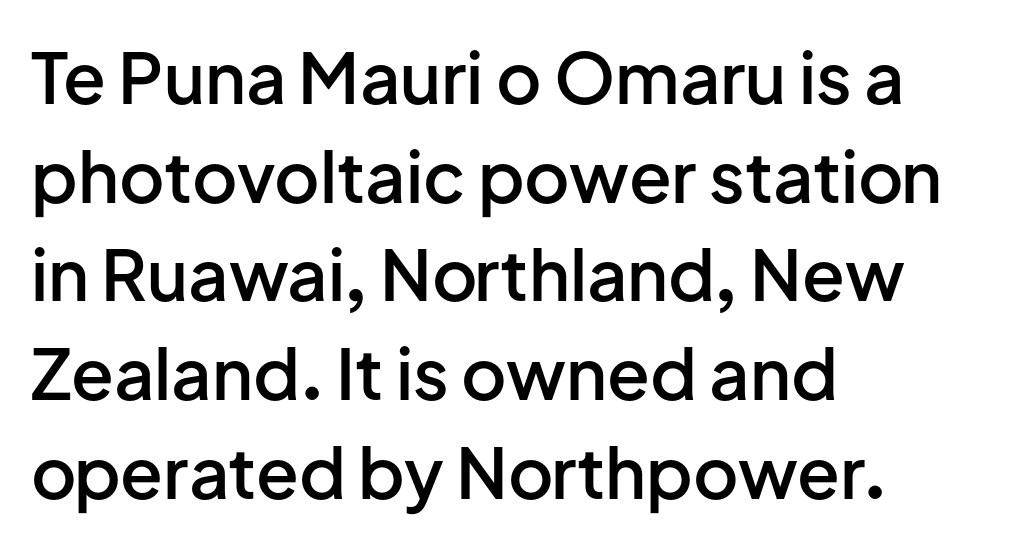
I'd call this a sans setting — the letters go barefoot. Here the designer chose a conventional face with non-uniform glyph widths. Does the copy run flush right? No — it runs flush left. I'd describe the lettering as semibold — firm but not a full bold. Italic? Not at all — the glyphs are vertical.
